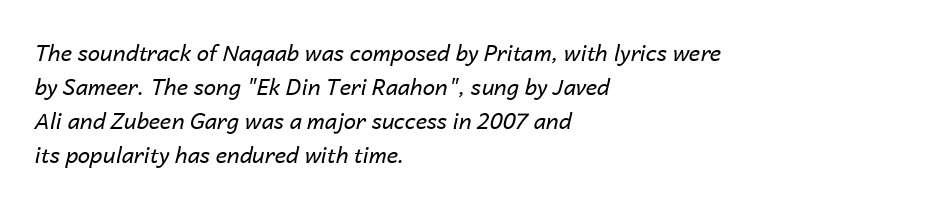
The image shows 22 px text type, italic (leaning right); set left-aligned, normal line spacing (1.54x), normal letter spacing, not underlined.
